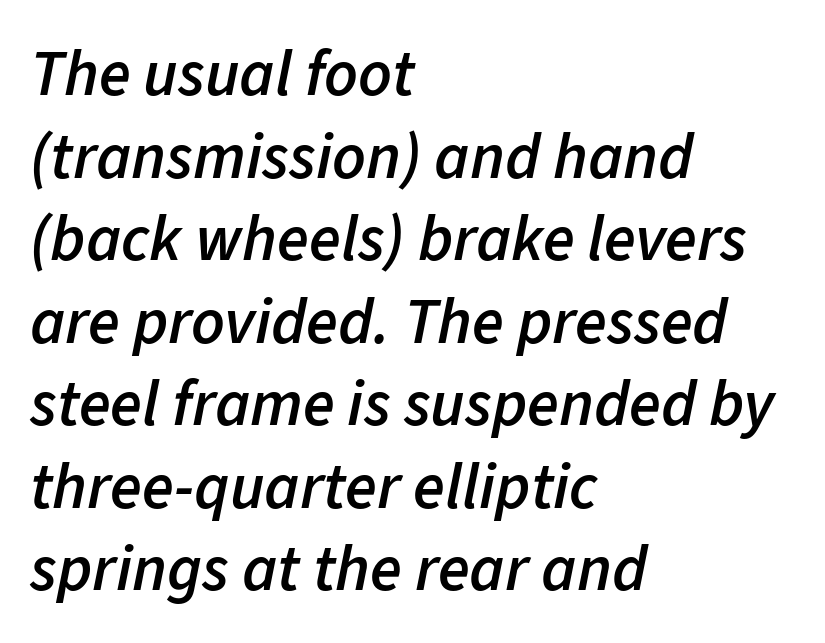
The text block is weighted toward the left margin, trailing off unevenly rightward. The characters look somewhat weighty, a semibold short of true bold. Characters follow at the spacing the type designer built in. Interline gaps are of average width in this sample. This sample has the flowing, uneven cadence of proportional lettering. Would a proofreader flag this as italicized? Yes.
